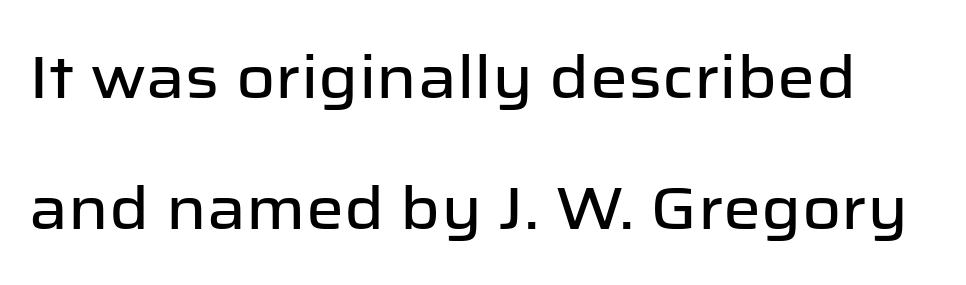
Q: Is the text italic (slanted)? A: No, it is upright.
Q: Is the typeface a serif or a sans-serif typeface? A: Sans-serif.
Q: Is the text underlined? A: No.
Q: Is the spacing between letters normal or unusually wide? A: Normal.
Q: Is the spacing between lines tight, normal or loose? A: Loose.
Q: Width (condensed, normal, or wide)? A: Normal.
Q: Stroke contrast? A: Low.
Q: x-height? A: Medium.
Q: Monospaced? A: No.
